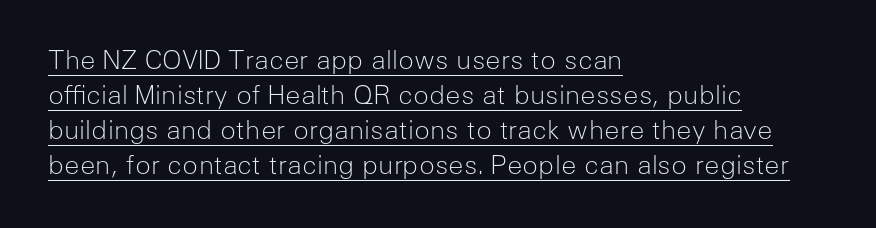
{"italic": "no", "bold": "no", "underline": "yes", "align": "left", "line_spacing": "normal", "line_spacing_ratio": 1.34, "letter_spacing": "normal", "letter_spacing_em": 0.0, "glyph_px": 26}
